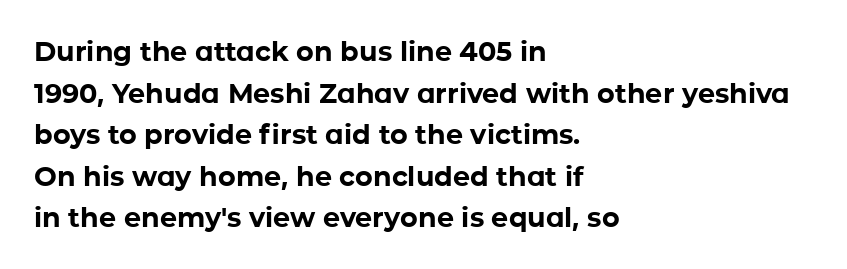
The image shows 27 px bold type, upright; set left-aligned, normal line spacing (1.54x), normal letter spacing, not underlined.
